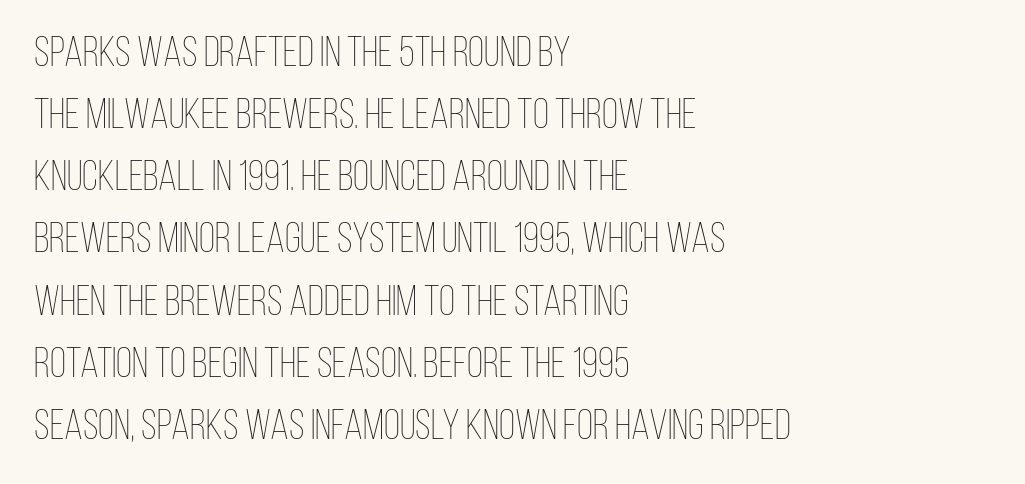
The image shows 42 px thin, condensed type, upright; set left-aligned, normal line spacing (1.48x), normal letter spacing, not underlined; low stroke contrast and a large x-height.
